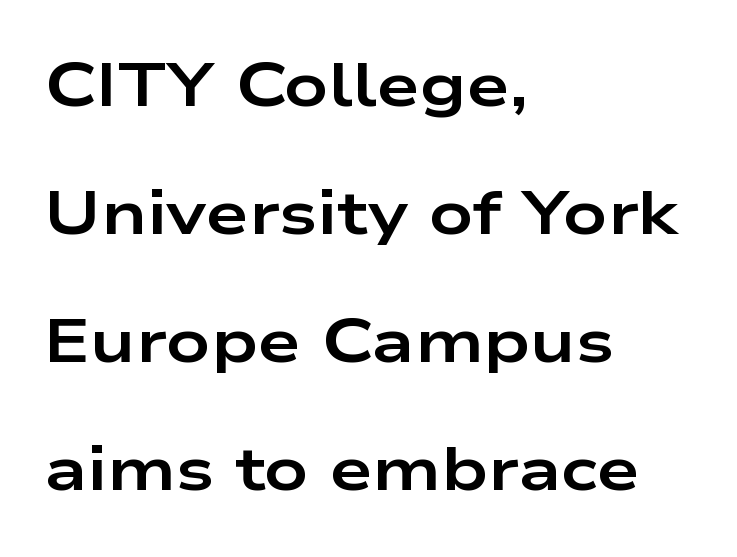
{"serif": "no", "italic": "no", "bold": "yes", "weight": "bold", "width": "wide", "stroke_contrast": "low", "x_height": "medium", "monospaced": "no", "underline": "no", "align": "left", "line_spacing": "loose", "line_spacing_ratio": 2.1, "letter_spacing": "normal", "letter_spacing_em": 0.0, "glyph_px": 61}
